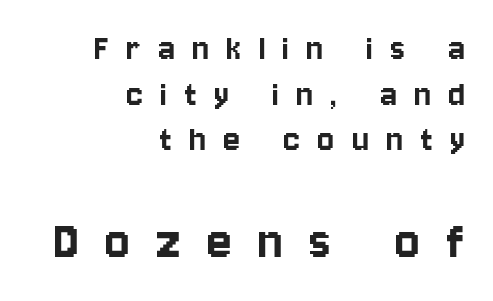
{"serif": "no", "italic": "no", "width": "condensed", "stroke_contrast": "low", "x_height": "large", "monospaced": "no", "underline": "no", "align": "right", "line_spacing_ratio": 1.17, "letter_spacing": "wide", "letter_spacing_em": 0.45, "larger_block": "second", "size_ratio": 1.49, "glyph_px": 58}
